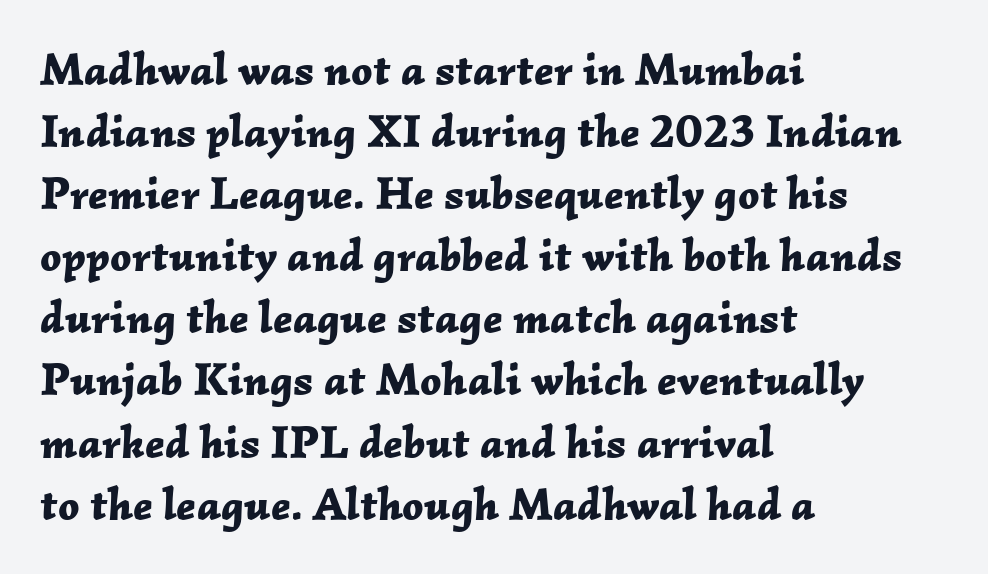
The image shows 46 px bold type, italic (leaning right); set left-aligned, normal line spacing (1.35x), normal letter spacing, not underlined; low stroke contrast and a medium x-height.
